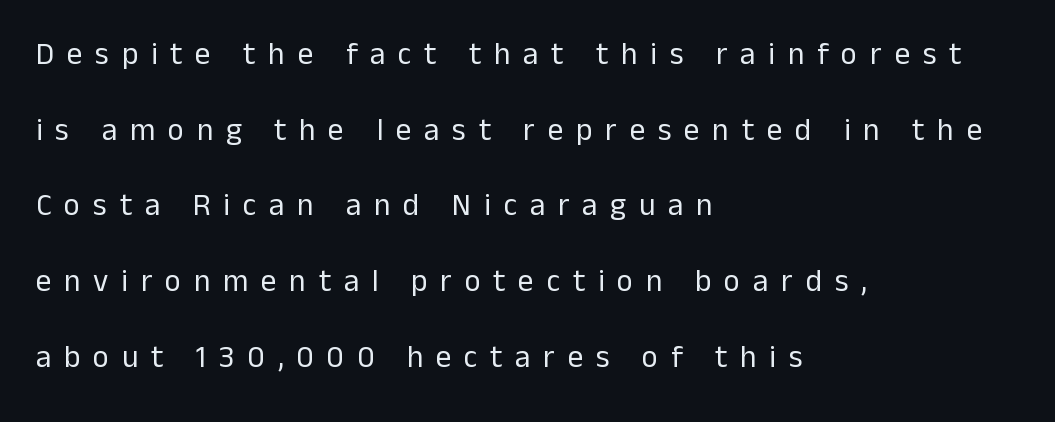
The letters advance in unequal steps, a hallmark of proportional type. The text block is weighted toward the left margin, trailing off unevenly rightward. You can tell from the bare stems that sans-serif type was used. Tall strokes in this sample are plumb rather than angled. Each stroke keeps to a modest, everyday thickness or less. One glance says open: line gaps are wider than usual.
